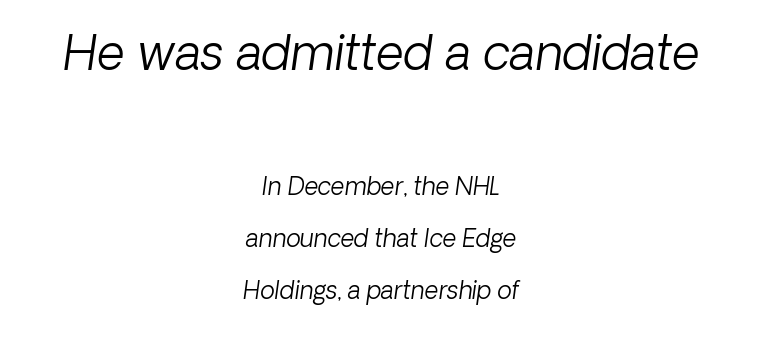
Q: Is the text bold? A: No.
Q: Is the typeface a serif or a sans-serif typeface? A: Sans-serif.
Q: Is the text underlined? A: No.
Q: How is the paragraph aligned? A: Centered.
Q: Is the spacing between letters normal or unusually wide? A: Normal.
Q: Is the spacing between lines tight, normal or loose? A: Loose.
Q: Which block of text is set in a larger size, the first (top) or the second (bottom)? A: The first (top) one.
Q: Width (condensed, normal, or wide)? A: Normal.
Q: Stroke contrast? A: Low.
Q: x-height? A: Medium.
Q: Monospaced? A: No.
